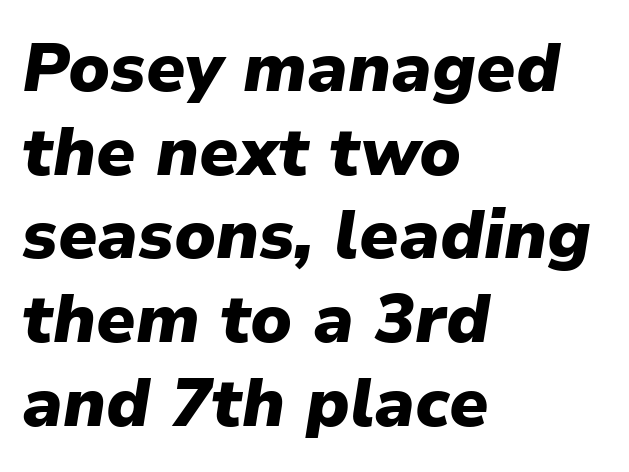
The image shows 68 px heavy type, italic (leaning right); set left-aligned, line spacing 1.23x, normal letter spacing, not underlined; low stroke contrast and a medium x-height.
